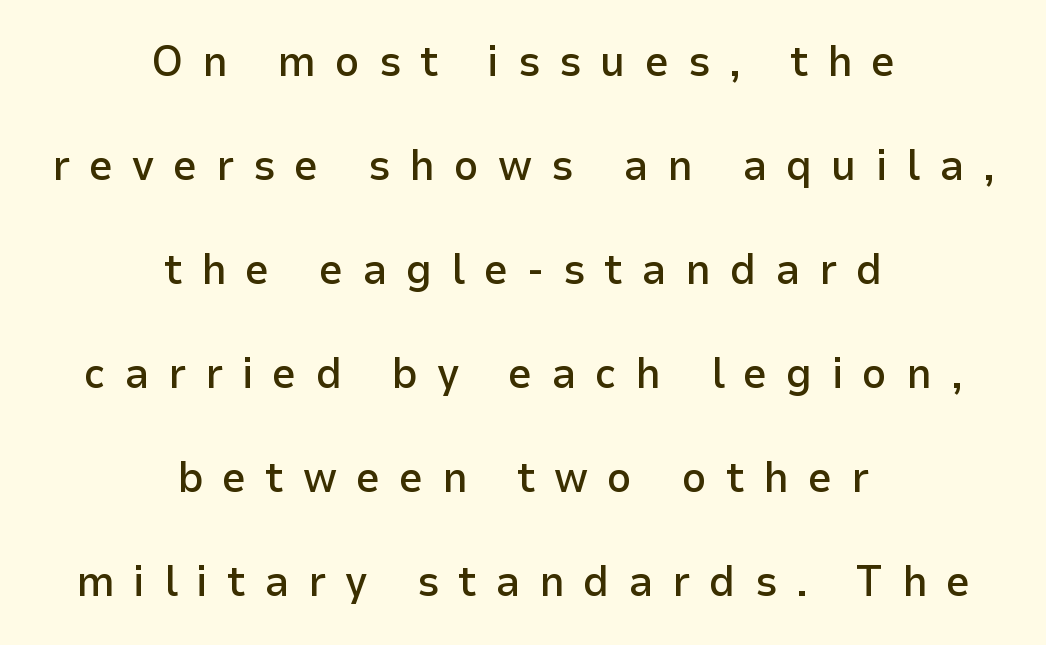
The lettering stays uniformly vertical, giving the passage a roman look. Short note: letters widely spaced. Think of a printed novel: that variable character pitch is what you see here. The string is rendered with underlining switched off. Font category for this specimen: sans-serif.
